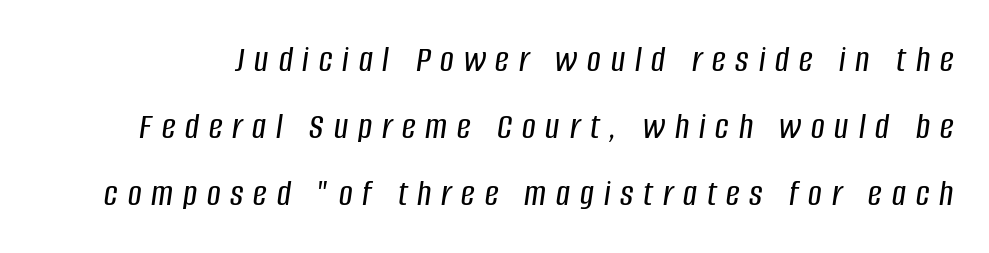
The text carries the slant typical of an italic or oblique font. Just letters on the line, the space beneath them empty. Inter-character spacing is expanded well beyond the font's built-in metrics. Think of a printed novel: that variable character pitch is what you see here.
